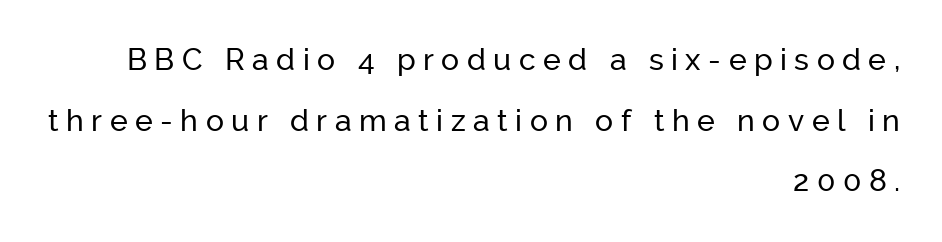
The letters advance in unequal steps, a hallmark of proportional type. Whoever set this chose breathing room over compactness in the vertical rhythm. The setting favours the right margin, as signatures and pull-quotes sometimes do. To sum up the face: it is a sans, with no serifs.
